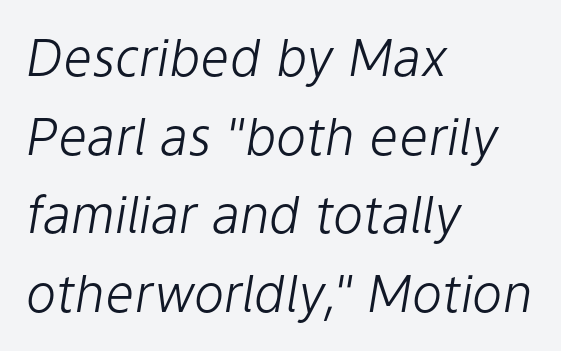
Do the characters align in a grid? No, the font is proportional. The letterforms sit at book weight or below. Italic: yes, the glyphs are oblique. Between one letter and the next there's only the usual sliver of space. The space directly below the letters is spotless.
